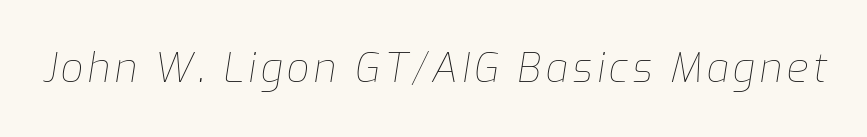
The image shows 40 px thin type, italic (leaning right); set not underlined; low stroke contrast and a medium x-height.
